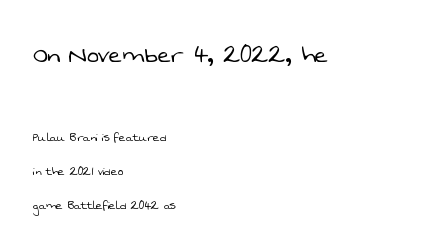
Q: Is the text bold? A: No.
Q: Is the typeface a serif or a sans-serif typeface? A: Sans-serif.
Q: Is the text underlined? A: No.
Q: How is the paragraph aligned? A: Left-aligned.
Q: Is the spacing between letters normal or unusually wide? A: Normal.
Q: Is the spacing between lines tight, normal or loose? A: Loose.
Q: Which block of text is set in a larger size, the first (top) or the second (bottom)? A: The first (top) one.
Q: Width (condensed, normal, or wide)? A: Normal.
Q: Stroke contrast? A: Low.
Q: x-height? A: Medium.
Q: Monospaced? A: No.
